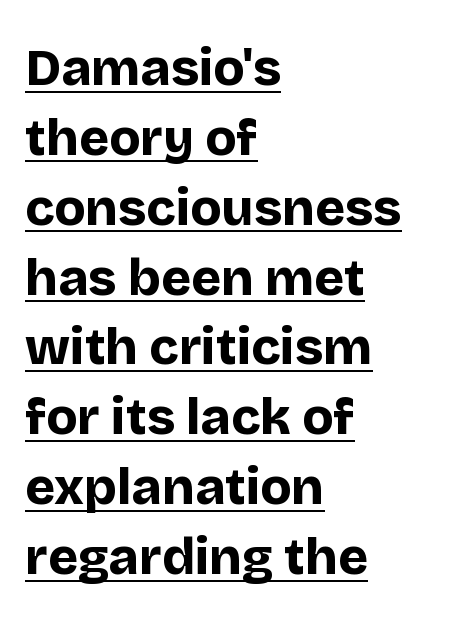
Typeset ragged right — the left edge is the straight one. You could not count columns in this text — the font is proportionally spaced. The characters look thick and weighty, a clear bold. The axis of the letterforms is exactly vertical. In terms of letterform style, serifs are entirely absent. Whoever set this chose a conventional vertical rhythm.
